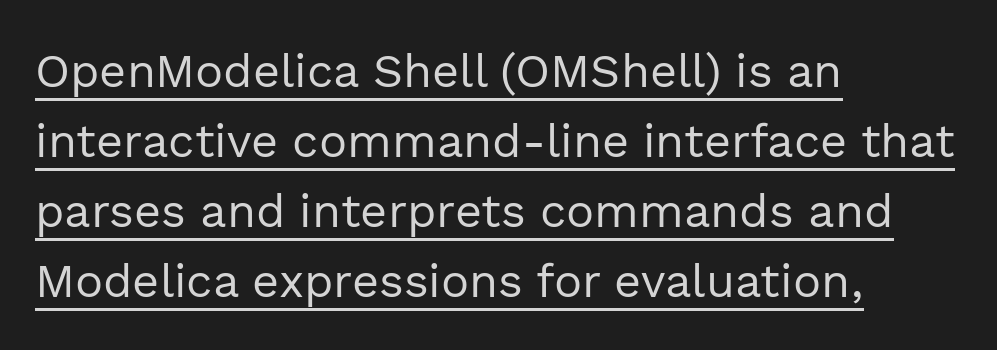
The image shows 47 px regular-weight sans-serif type, upright; set left-aligned, normal line spacing (1.49x), normal letter spacing, underlined; a medium x-height.
